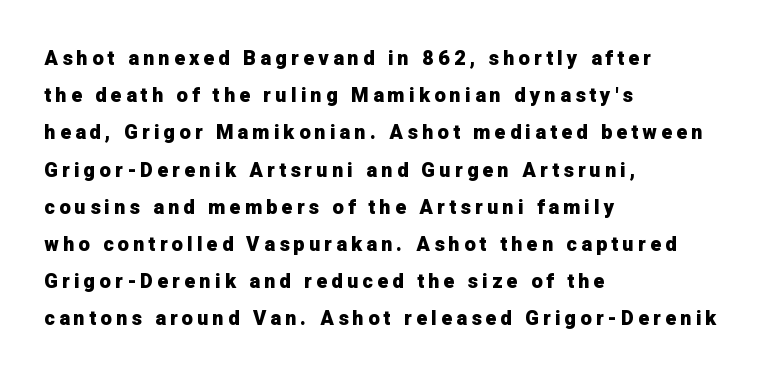
Q: Is the text bold? A: Yes.
Q: Is the text italic (slanted)? A: No, it is upright.
Q: Is the text underlined? A: No.
Q: How is the paragraph aligned? A: Left-aligned.
Q: Is the spacing between letters normal or unusually wide? A: Unusually wide.
